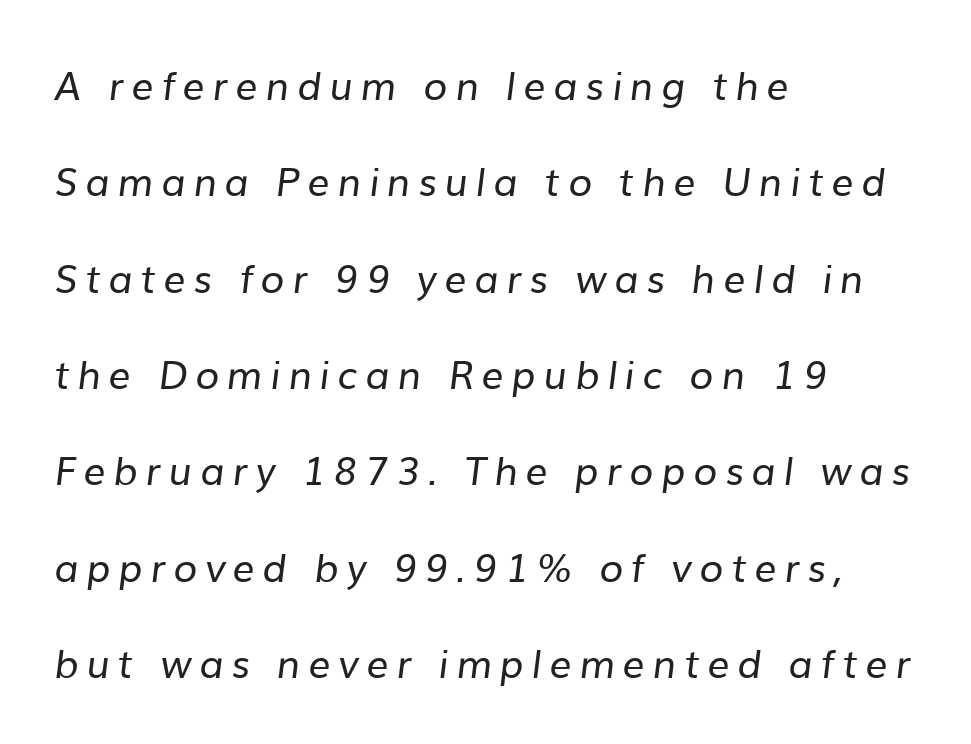
The image shows 39 px regular-weight sans-serif type; set left-aligned, loose line spacing (2.47x), unusually wide letter spacing (+0.2 em), not underlined; low stroke contrast and a medium x-height.
